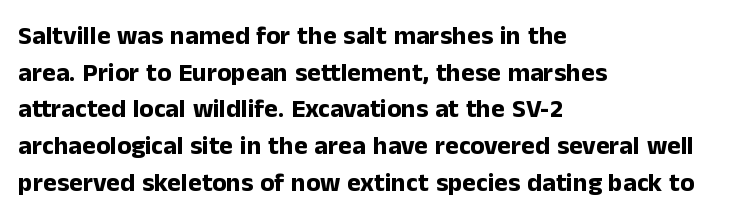
{"italic": "no", "bold": "yes", "underline": "no", "align": "left", "line_spacing": "normal", "line_spacing_ratio": 1.41, "letter_spacing": "normal", "letter_spacing_em": 0.0, "glyph_px": 26}
